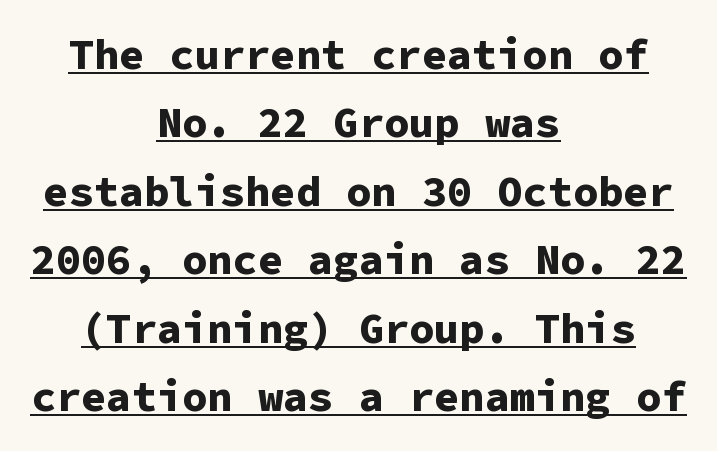
Compared with an ordinary text face, these strokes are far heavier — a full bold. The lettering stays uniformly vertical, giving the passage a roman look. Note the uniform advance width — an 'i' takes as much space as an 'm'. Regarding serifs, this sample does without them. Glance below the letters and you will spot a drawn line.
